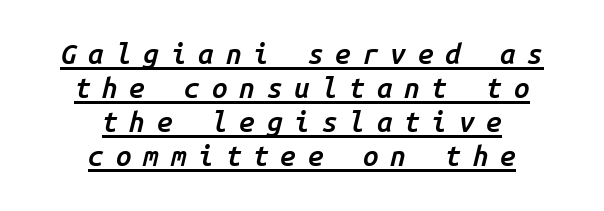
Q: Is the text bold? A: Semi-bold.
Q: Is the text italic (slanted)? A: Yes, it leans right by about 14 degrees.
Q: Is the text underlined? A: Yes.
Q: How is the paragraph aligned? A: Centered.
Q: Is the spacing between letters normal or unusually wide? A: Unusually wide.
Q: Width (condensed, normal, or wide)? A: Normal.
Q: Stroke contrast? A: Low.
Q: x-height? A: Medium.
Q: Monospaced? A: Yes.
